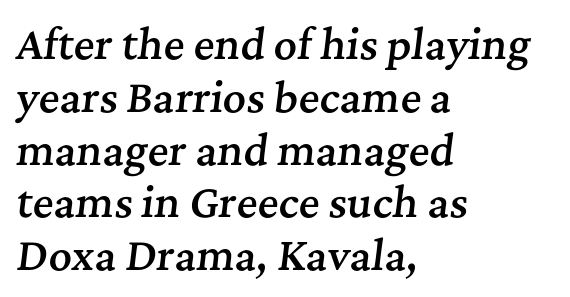
The image shows 40 px semibold serif type, italic (leaning right); set left-aligned, normal line spacing (1.32x), normal letter spacing, not underlined; medium stroke contrast and a medium x-height.
